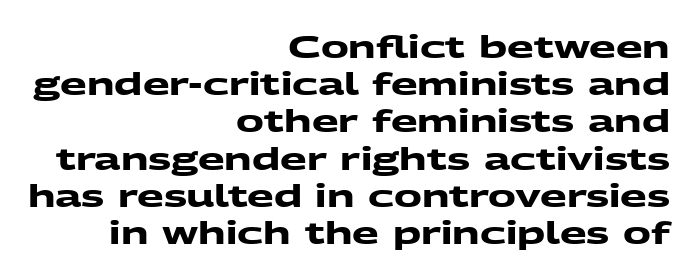
The setting favours the right margin, as signatures and pull-quotes sometimes do. Strokes here are thick enough to call this a true bold. Bare-footed words on every line. You could not count columns in this text — the font is proportionally spaced. I'd call this a sans setting — the letters go barefoot.
